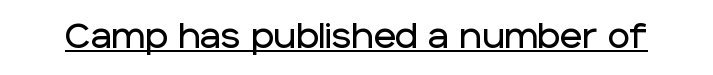
The image shows 34 px sans-serif type, upright; set normal letter spacing, underlined; low stroke contrast and a large x-height.
